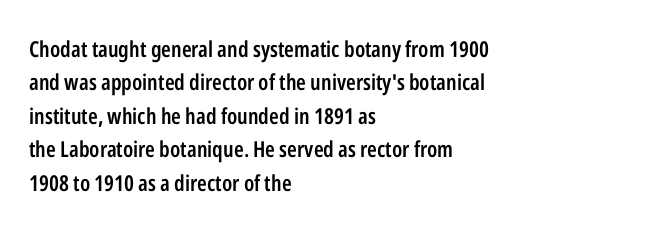
Rows of type keep a routine distance in the vertical direction. Default kerning and tracking; the words read as compact shapes. The font's upright variant was chosen for this text. As a designer I'd log this as weight 600, semibold. The string is rendered with underlining switched off.
